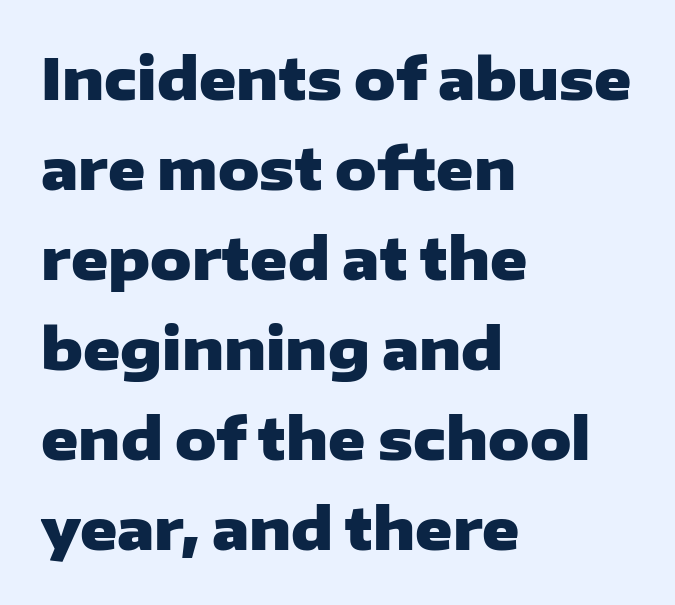
Q: Is the text bold? A: Yes.
Q: Is the text italic (slanted)? A: No, it is upright.
Q: Is the typeface a serif or a sans-serif typeface? A: Sans-serif.
Q: Is the text underlined? A: No.
Q: How is the paragraph aligned? A: Left-aligned.
Q: Is the spacing between letters normal or unusually wide? A: Normal.
Q: Is the spacing between lines tight, normal or loose? A: Normal.
Q: Width (condensed, normal, or wide)? A: Wide.
Q: Stroke contrast? A: Low.
Q: x-height? A: Medium.
Q: Monospaced? A: No.
